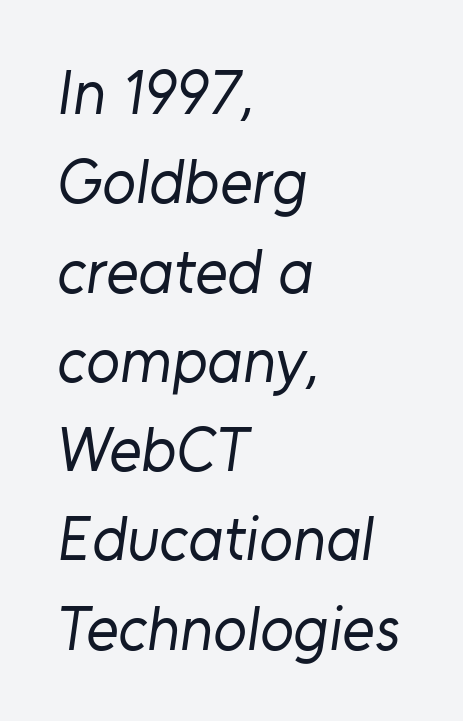
The image shows 62 px regular-weight sans-serif type; set left-aligned, normal line spacing (1.44x), normal letter spacing, not underlined; low stroke contrast and a medium x-height.
